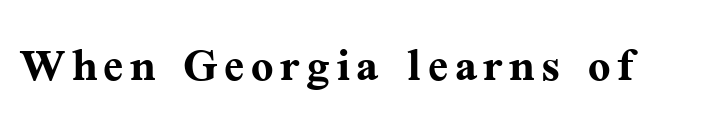
Q: Is the text bold? A: Yes.
Q: Is the text italic (slanted)? A: No, it is upright.
Q: Is the typeface a serif or a sans-serif typeface? A: Serif.
Q: Is the text underlined? A: No.
Q: Width (condensed, normal, or wide)? A: Normal.
Q: Stroke contrast? A: Medium.
Q: x-height? A: Medium.
Q: Monospaced? A: No.
